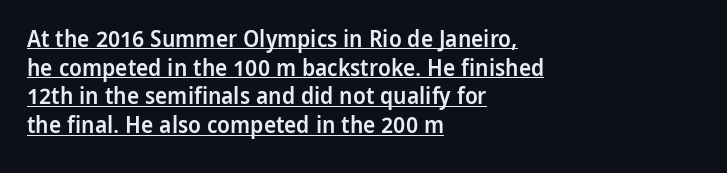
Q: Is the text bold? A: Semi-bold.
Q: Is the text italic (slanted)? A: No, it is upright.
Q: Is the text underlined? A: Yes.
Q: How is the paragraph aligned? A: Left-aligned.
Q: Is the spacing between letters normal or unusually wide? A: Normal.
Q: Is the spacing between lines tight, normal or loose? A: Normal.
